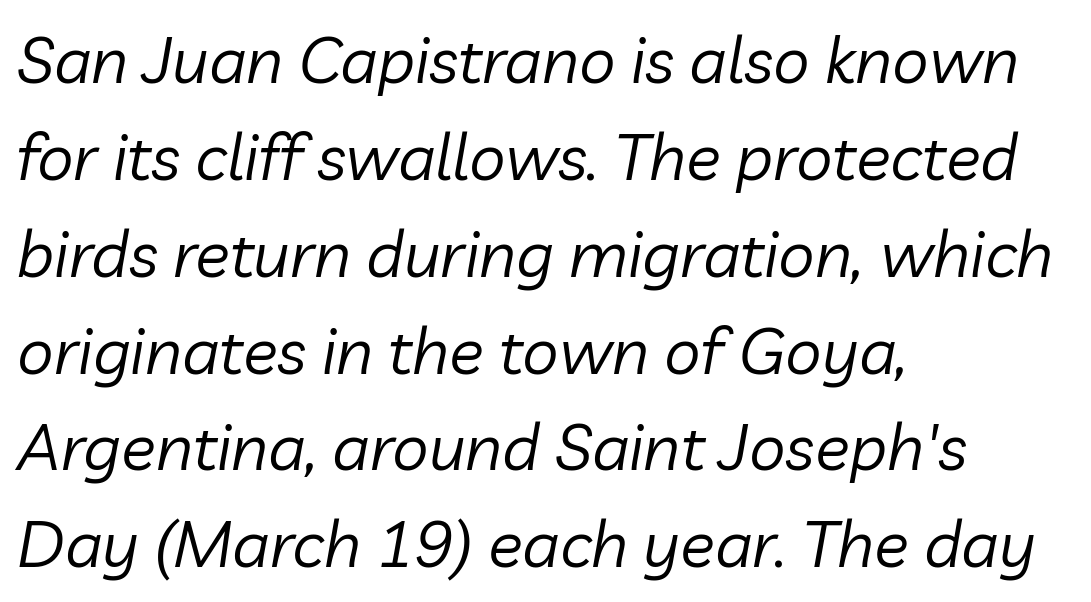
Looks like regular typesetting: each glyph gets only the width it needs. Evenly set lines give the paragraph a standard silhouette. Nothing heavy about these letters — not bold at all. The font's italic variant was chosen for this text. The horizontal fit of the characters is conventional and even. Short and long lines alike share a common starting point at left.
